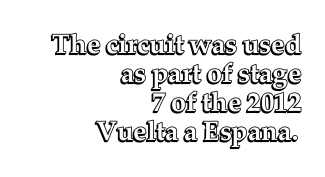
The line texture is even and compact thanks to regular tracking. The typography opts for an upright posture over an oblique one. The ragged edge is on the left, which tells us the setting is flush right. Leading: reduced. Glance below the letters and you will spot only blank space.
